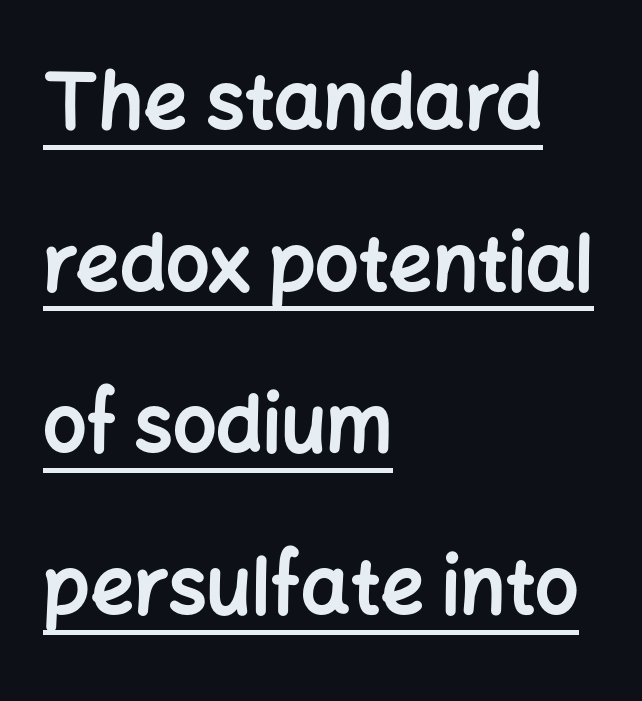
{"serif": "no", "italic": "no", "bold": "yes", "weight": "bold", "width": "normal", "stroke_contrast": "low", "x_height": "medium", "monospaced": "no", "underline": "yes", "align": "left", "line_spacing": "loose", "line_spacing_ratio": 2.1, "letter_spacing": "normal", "letter_spacing_em": 0.0, "glyph_px": 77}
